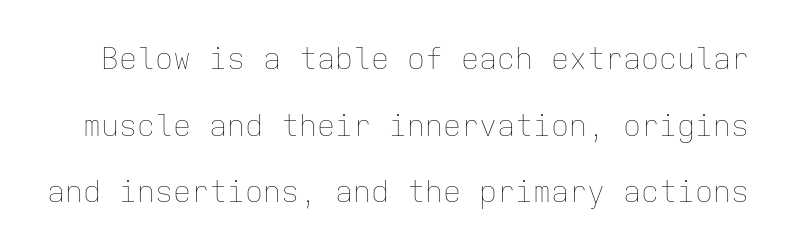
Looks like terminal output: every glyph gets an equal slot. Unbolded letterforms with no extra heft. The face used here is rendered with its standard letterfit. Rows of type keep a wide berth in the vertical direction. Rule under the text: the space is simply empty. A typesetter would mark this as roman, not italic.
